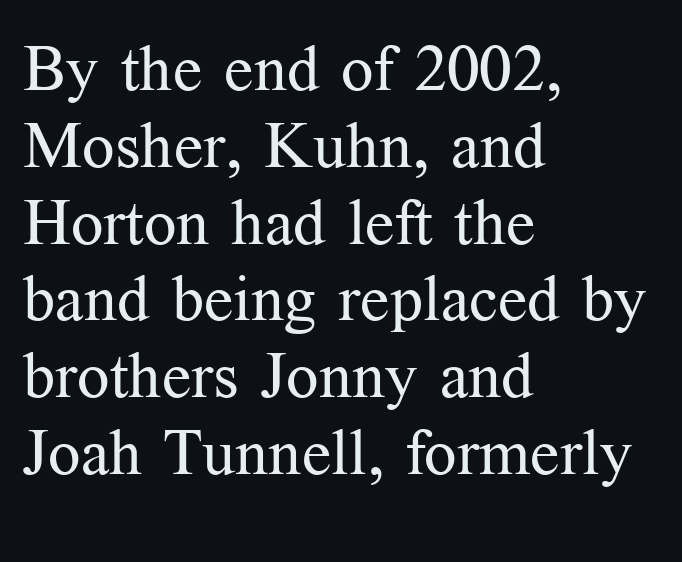
Q: Is the text bold? A: No.
Q: Is the text italic (slanted)? A: No, it is upright.
Q: Is the typeface a serif or a sans-serif typeface? A: Serif.
Q: Is the text underlined? A: No.
Q: How is the paragraph aligned? A: Left-aligned.
Q: Is the spacing between letters normal or unusually wide? A: Normal.
Q: Width (condensed, normal, or wide)? A: Normal.
Q: Stroke contrast? A: Medium.
Q: x-height? A: Medium.
Q: Monospaced? A: No.
